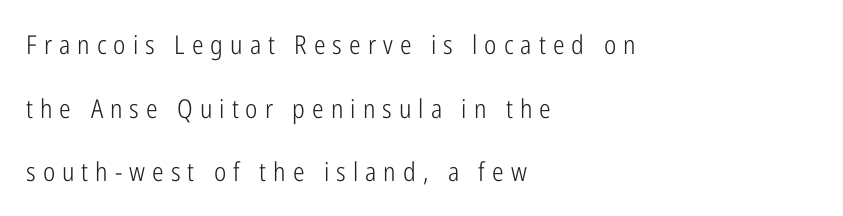
Q: Is the text bold? A: No.
Q: Is the text italic (slanted)? A: No, it is upright.
Q: Is the text underlined? A: No.
Q: How is the paragraph aligned? A: Left-aligned.
Q: Is the spacing between letters normal or unusually wide? A: Unusually wide.
Q: Is the spacing between lines tight, normal or loose? A: Loose.
